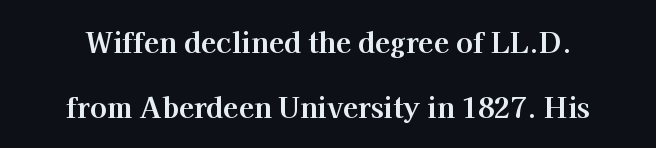
The image shows 28 px bold serif type, upright; set centered, loose line spacing (2.33x), normal letter spacing, not underlined; high stroke contrast and a medium x-height.
